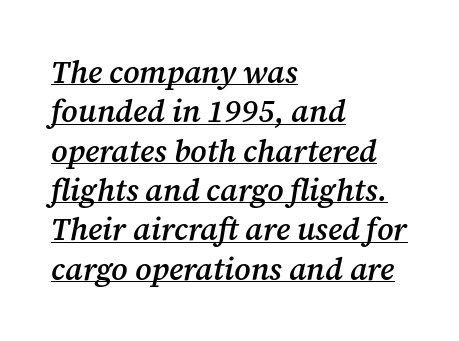
{"serif": "yes", "italic": "yes", "lean": "right", "slant_degrees": 12, "bold": "semi", "weight": "semibold", "width": "normal", "stroke_contrast": "medium", "x_height": "medium", "monospaced": "no", "underline": "yes", "align": "left", "line_spacing": "normal", "line_spacing_ratio": 1.27, "letter_spacing": "normal", "letter_spacing_em": 0.0, "glyph_px": 31}
